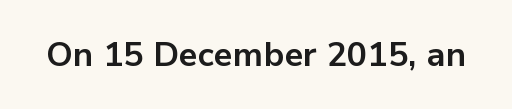
Q: Is the text bold? A: Yes.
Q: Is the text italic (slanted)? A: No, it is upright.
Q: Is the typeface a serif or a sans-serif typeface? A: Sans-serif.
Q: Is the text underlined? A: No.
Q: Is the spacing between letters normal or unusually wide? A: Normal.
Q: Width (condensed, normal, or wide)? A: Normal.
Q: Stroke contrast? A: Low.
Q: x-height? A: Medium.
Q: Monospaced? A: No.
